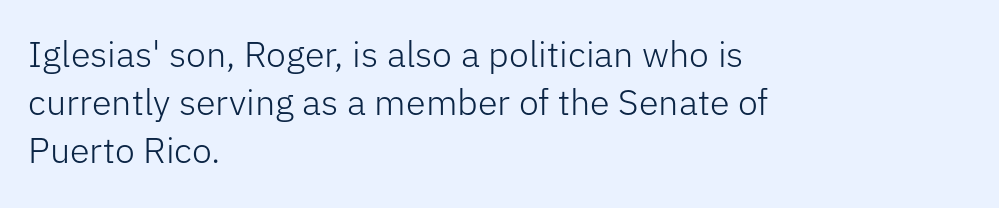
{"serif": "no", "italic": "no", "bold": "no", "weight": "light", "width": "normal", "stroke_contrast": "low", "x_height": "medium", "monospaced": "no", "underline": "no", "align": "left", "line_spacing": "normal", "line_spacing_ratio": 1.33, "letter_spacing": "normal", "letter_spacing_em": 0.0, "glyph_px": 36}
